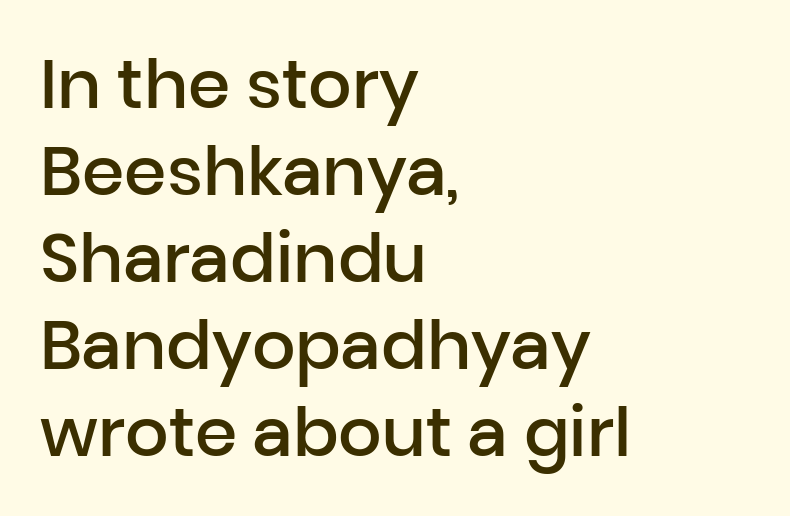
If you drew a ruler down the left edge, every line would touch it. The specimen omits any rule beneath the text block's lines. This sample uses a sans-serif face. Posture: straight, roman, zero tilt. Words appear dense and cohesive because spacing is normal. Stems and bowls a touch heavier than normal — semibold.
